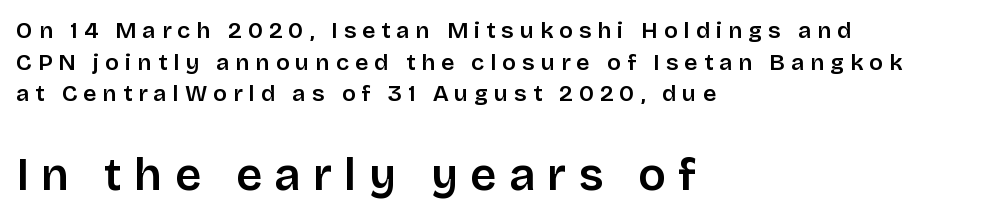
{"serif": "no", "italic": "no", "bold": "semi", "weight": "semibold", "width": "normal", "stroke_contrast": "low", "x_height": "large", "monospaced": "no", "underline": "no", "align": "left", "line_spacing": "normal", "line_spacing_ratio": 1.37, "letter_spacing": "wide", "letter_spacing_em": 0.26, "larger_block": "second", "size_ratio": 2.0, "glyph_px": 46}
